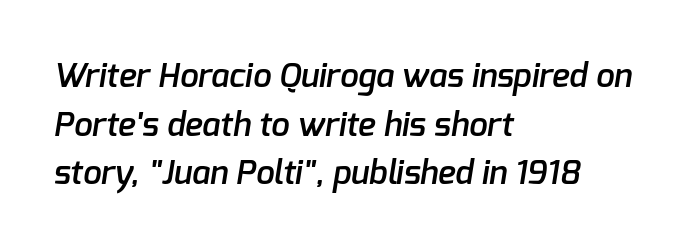
{"serif": "no", "bold": "semi", "weight": "semibold", "width": "normal", "stroke_contrast": "low", "x_height": "medium", "monospaced": "no", "underline": "no", "align": "left", "line_spacing": "normal", "line_spacing_ratio": 1.47, "letter_spacing": "normal", "letter_spacing_em": 0.0, "glyph_px": 33}
